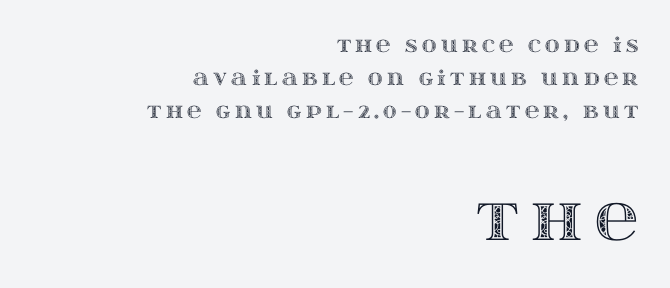
{"italic": "no", "width": "wide", "x_height": "large", "monospaced": "no", "underline": "no", "align": "right", "line_spacing": "normal", "line_spacing_ratio": 1.66, "letter_spacing": "wide", "letter_spacing_em": 0.21, "larger_block": "second", "size_ratio": 3.0, "glyph_px": 60}
